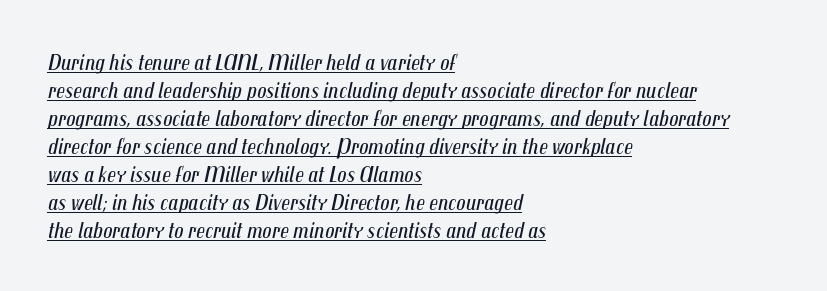
{"italic": "yes", "lean": "right", "slant_degrees": 12, "bold": "no", "underline": "yes", "align": "left", "line_spacing_ratio": 1.22, "letter_spacing": "normal", "letter_spacing_em": 0.0, "glyph_px": 23}
